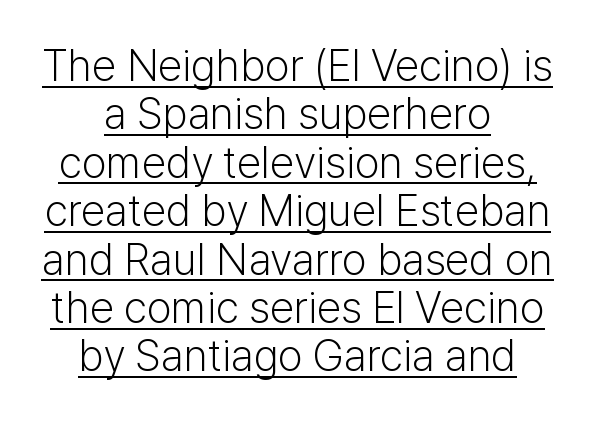
{"serif": "no", "italic": "no", "bold": "no", "weight": "light", "width": "normal", "stroke_contrast": "low", "x_height": "medium", "monospaced": "no", "underline": "yes", "align": "center", "line_spacing": "tight", "line_spacing_ratio": 1.1, "letter_spacing": "normal", "letter_spacing_em": 0.0, "glyph_px": 44}
